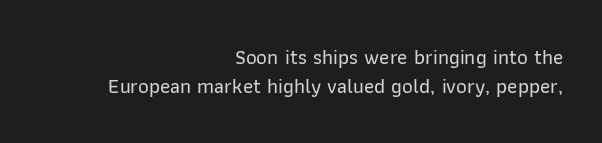
Q: Is the text italic (slanted)? A: No, it is upright.
Q: Is the text underlined? A: No.
Q: How is the paragraph aligned? A: Right-aligned.
Q: Is the spacing between letters normal or unusually wide? A: Normal.
Q: Is the spacing between lines tight, normal or loose? A: Normal.
